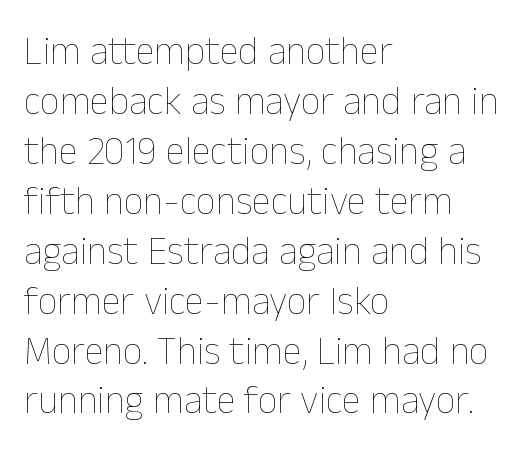
The image shows 39 px thin type, upright; set left-aligned, normal line spacing (1.28x), normal letter spacing, not underlined; low stroke contrast and a medium x-height.
